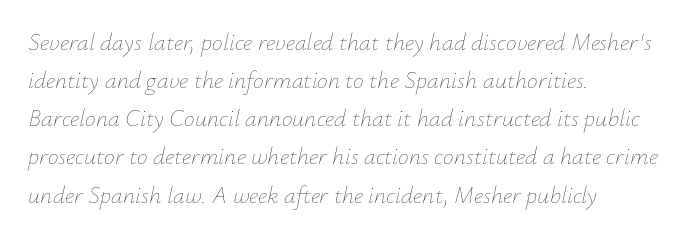
Q: Is the text bold? A: No.
Q: Is the text italic (slanted)? A: Yes, it leans right by about 12 degrees.
Q: Is the text underlined? A: No.
Q: How is the paragraph aligned? A: Left-aligned.
Q: Is the spacing between letters normal or unusually wide? A: Normal.
Q: Is the spacing between lines tight, normal or loose? A: Normal.
